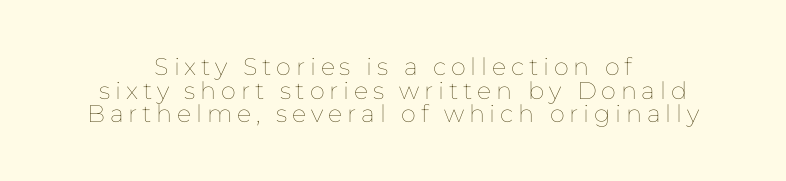
Visually the block forms a symmetrical silhouette, jagged on both flanks. Very little white space separates one row of letters from the next. This is not heavy type; no bold has been used. Ascenders rise straight up at ninety degrees. You could only call the tracking loose — the letters float apart. The specimen omits any rule beneath the text block's lines.
